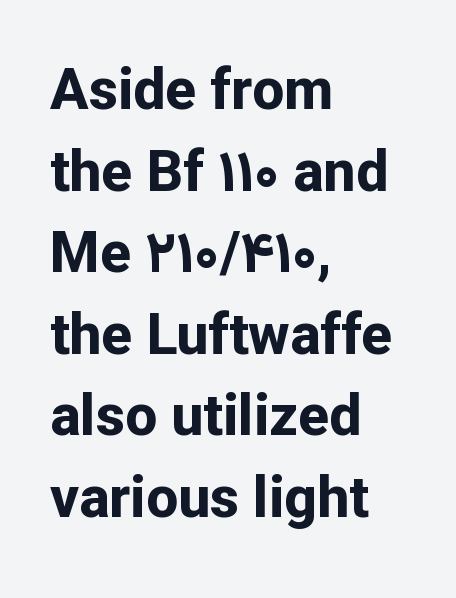
Q: Is the text bold? A: Yes.
Q: Is the text italic (slanted)? A: No, it is upright.
Q: Is the typeface a serif or a sans-serif typeface? A: Sans-serif.
Q: Is the text underlined? A: No.
Q: How is the paragraph aligned? A: Left-aligned.
Q: Is the spacing between letters normal or unusually wide? A: Normal.
Q: Is the spacing between lines tight, normal or loose? A: Normal.
Q: Width (condensed, normal, or wide)? A: Normal.
Q: Stroke contrast? A: Low.
Q: x-height? A: Medium.
Q: Monospaced? A: No.
